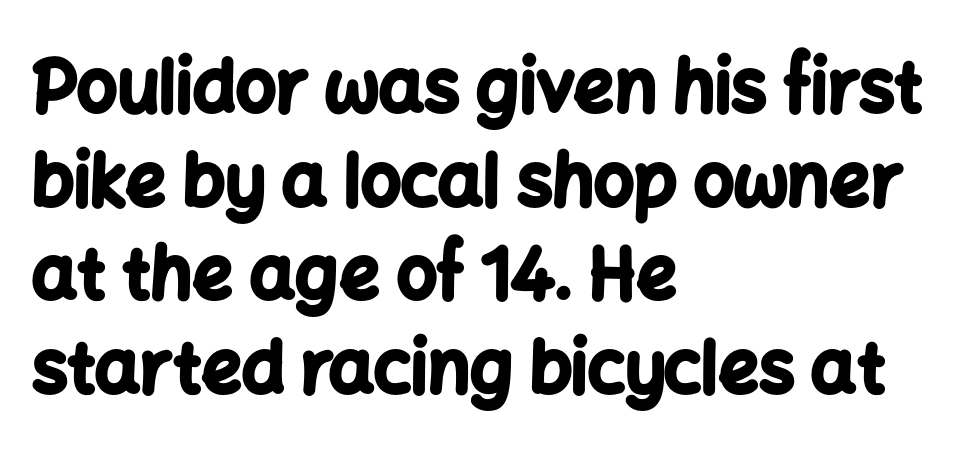
The image shows 71 px bold sans-serif type, upright; set left-aligned, normal line spacing (1.32x), normal letter spacing, not underlined; low stroke contrast and a medium x-height.
